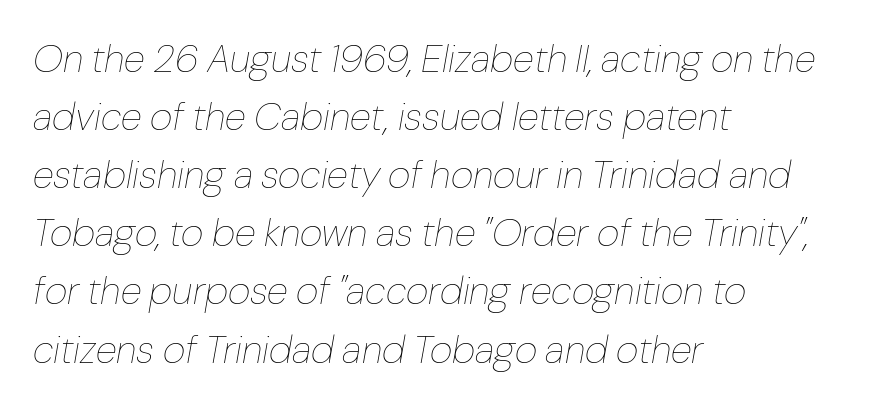
The image shows 39 px thin type, italic (leaning right); set left-aligned, normal line spacing (1.49x), normal letter spacing, not underlined; low stroke contrast and a medium x-height.
